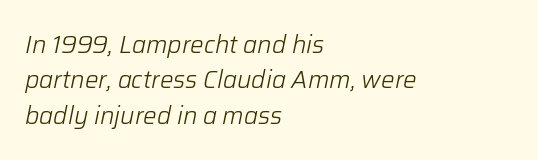
Q: Is the text bold? A: No.
Q: Is the text italic (slanted)? A: Yes, it leans right by about 12 degrees.
Q: Is the text underlined? A: No.
Q: How is the paragraph aligned? A: Left-aligned.
Q: Is the spacing between letters normal or unusually wide? A: Normal.
Q: Is the spacing between lines tight, normal or loose? A: Normal.
